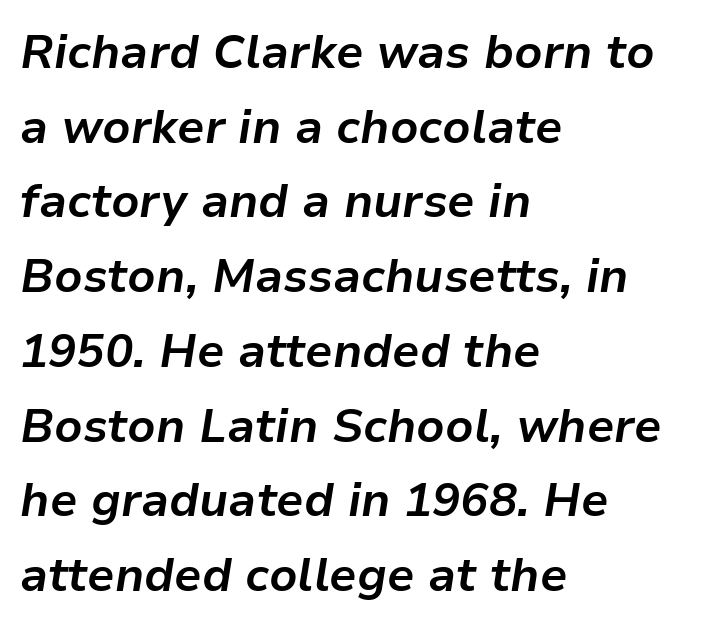
You could not count columns in this text — the font is proportionally spaced. Is the letter spacing exaggerated? No — it looks like the ordinary default. Heavy, bold letterforms. Type without underlining. Evenly set lines give the paragraph a standard silhouette. Rendered with sloped, italic letterforms.
